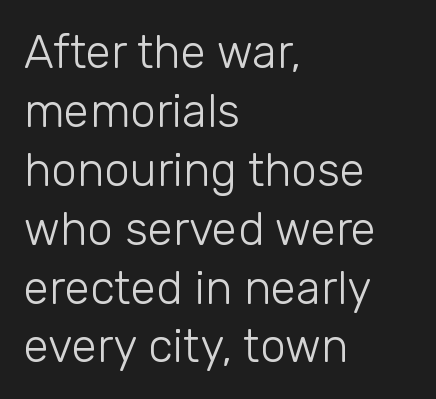
Q: Is the text bold? A: No.
Q: Is the text italic (slanted)? A: No, it is upright.
Q: Is the typeface a serif or a sans-serif typeface? A: Sans-serif.
Q: Is the text underlined? A: No.
Q: How is the paragraph aligned? A: Left-aligned.
Q: Is the spacing between letters normal or unusually wide? A: Normal.
Q: Is the spacing between lines tight, normal or loose? A: Normal.
Q: Width (condensed, normal, or wide)? A: Normal.
Q: Stroke contrast? A: Low.
Q: x-height? A: Medium.
Q: Monospaced? A: No.
